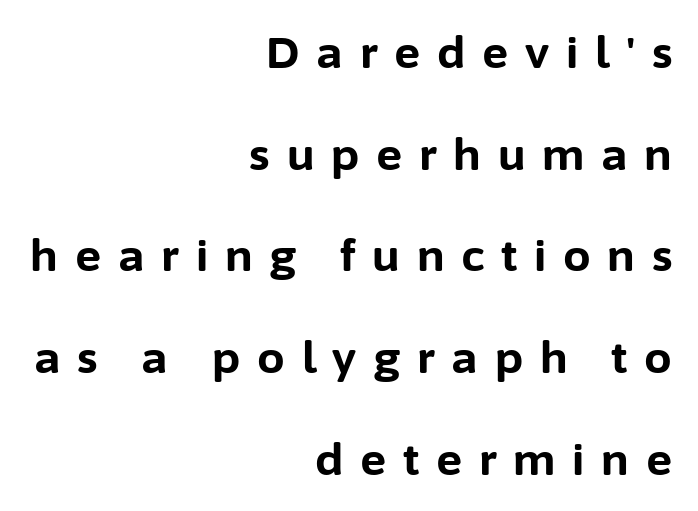
Observe the wide spacing: letters keep a clear distance from each other. In terms of weight, the rendering is a true, heavy bold. Interline gaps are noticeably wide in this sample. The glyphs in this specimen are sans serif. This sample is right-justified, so line beginnings fall wherever the words allow.
